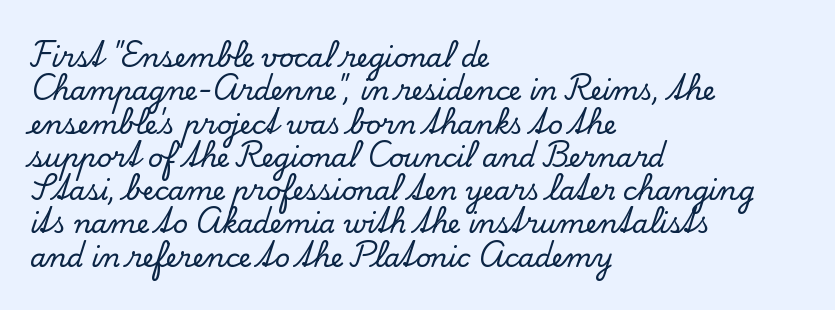
Beneath every word, the page is bare. Evenly set lines give the paragraph a standard silhouette. The compositor pushed each line to the left boundary. Spacing between characters is what you'd get straight out of the box.
